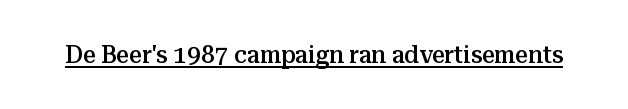
The image shows 25 px text type, upright; set normal letter spacing, underlined.
